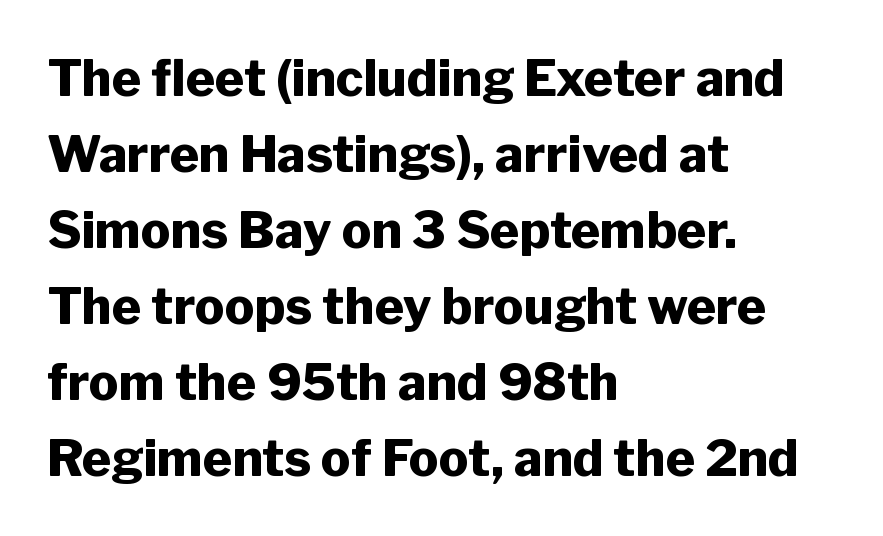
Q: Is the text bold? A: Yes.
Q: Is the text italic (slanted)? A: No, it is upright.
Q: Is the typeface a serif or a sans-serif typeface? A: Sans-serif.
Q: Is the text underlined? A: No.
Q: How is the paragraph aligned? A: Left-aligned.
Q: Is the spacing between letters normal or unusually wide? A: Normal.
Q: Is the spacing between lines tight, normal or loose? A: Normal.
Q: Width (condensed, normal, or wide)? A: Normal.
Q: Stroke contrast? A: Low.
Q: x-height? A: Medium.
Q: Monospaced? A: No.
